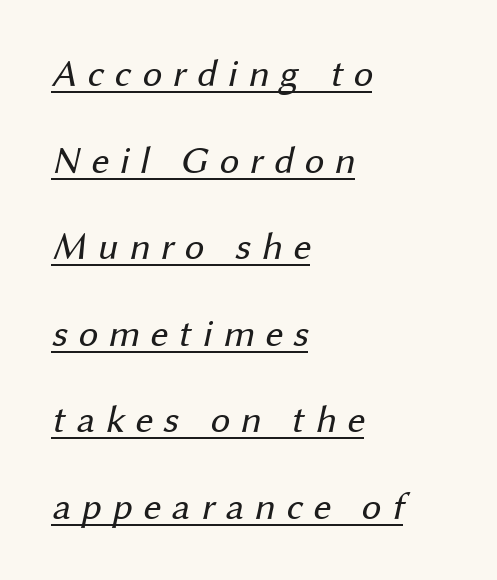
The image shows 39 px regular-weight sans-serif type; set left-aligned, loose line spacing (2.22x), unusually wide letter spacing (+0.27 em), underlined; medium stroke contrast and a medium x-height.
